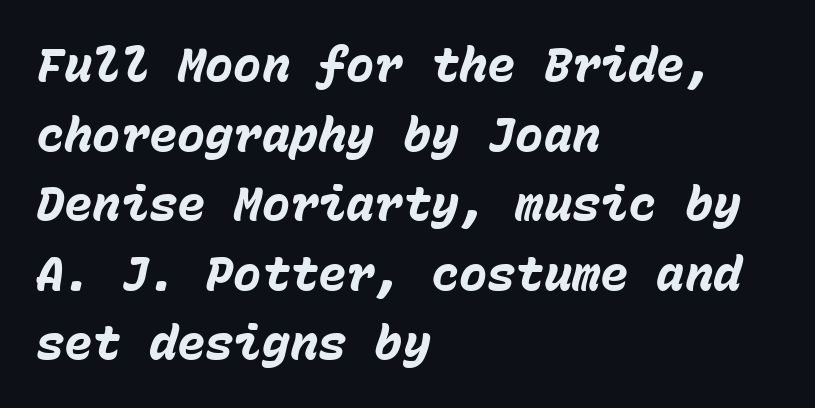
You could call the tracking neutral — neither tight nor loose. The sample has been set heavy, in full bold. The passage shown is typed in a monospace face where columns stay perfectly aligned. Clear beneath every line of the passage. Reading down the block, your eye returns to a fixed left position each line. Slanted lettering throughout.
